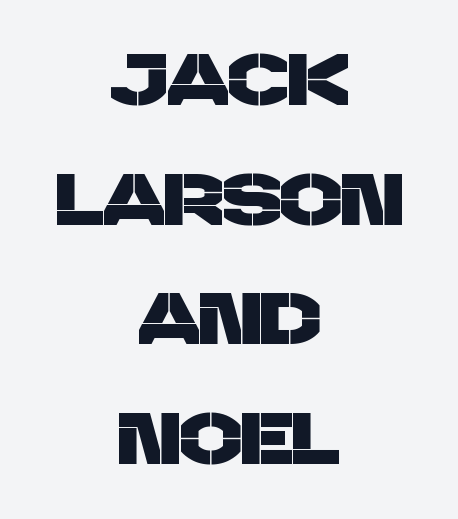
The face used here is proportionally spaced, like ordinary book or web type. Note: no serifs on the glyphs. Typeset on center — no edge is straight. Compared with typical body copy, the letter spacing here is the same. The rendering uses a moderate line-height, typical for paragraphs.
